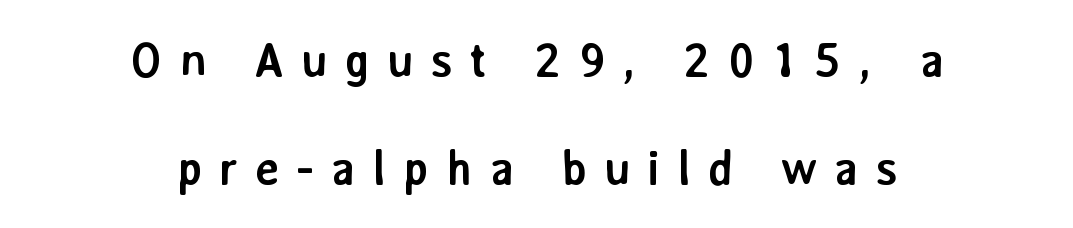
{"serif": "no", "italic": "no", "bold": "yes", "weight": "semibold", "width": "normal", "stroke_contrast": "low", "x_height": "medium", "monospaced": "no", "underline": "no", "align": "center", "line_spacing": "loose", "line_spacing_ratio": 2.25, "letter_spacing": "wide", "letter_spacing_em": 0.34, "glyph_px": 48}
